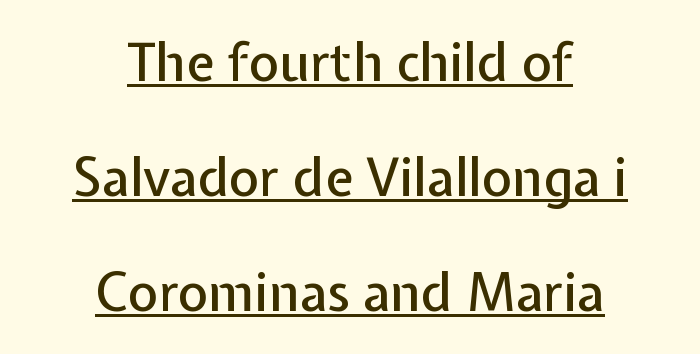
Q: Is the text italic (slanted)? A: No, it is upright.
Q: Is the typeface a serif or a sans-serif typeface? A: Sans-serif.
Q: Is the text underlined? A: Yes.
Q: How is the paragraph aligned? A: Centered.
Q: Is the spacing between letters normal or unusually wide? A: Normal.
Q: Is the spacing between lines tight, normal or loose? A: Loose.
Q: Width (condensed, normal, or wide)? A: Normal.
Q: Stroke contrast? A: Low.
Q: x-height? A: Medium.
Q: Monospaced? A: No.
